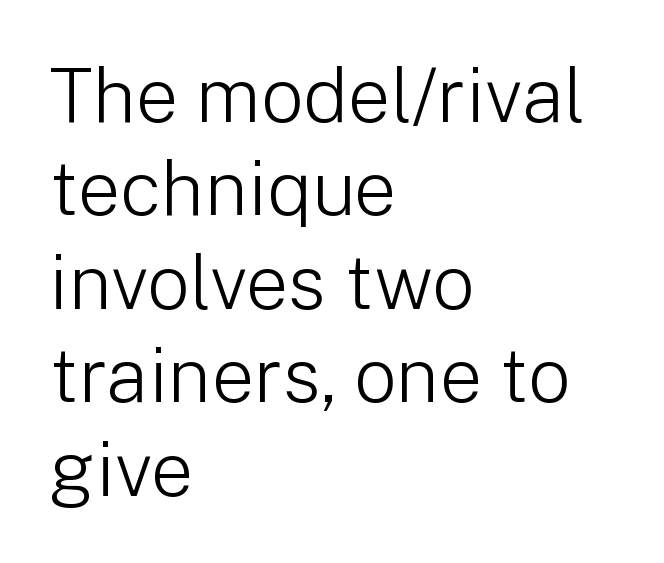
Q: Is the text bold? A: No.
Q: Is the text italic (slanted)? A: No, it is upright.
Q: Is the typeface a serif or a sans-serif typeface? A: Sans-serif.
Q: Is the text underlined? A: No.
Q: How is the paragraph aligned? A: Left-aligned.
Q: Is the spacing between letters normal or unusually wide? A: Normal.
Q: Width (condensed, normal, or wide)? A: Normal.
Q: Stroke contrast? A: Low.
Q: x-height? A: Medium.
Q: Monospaced? A: No.
